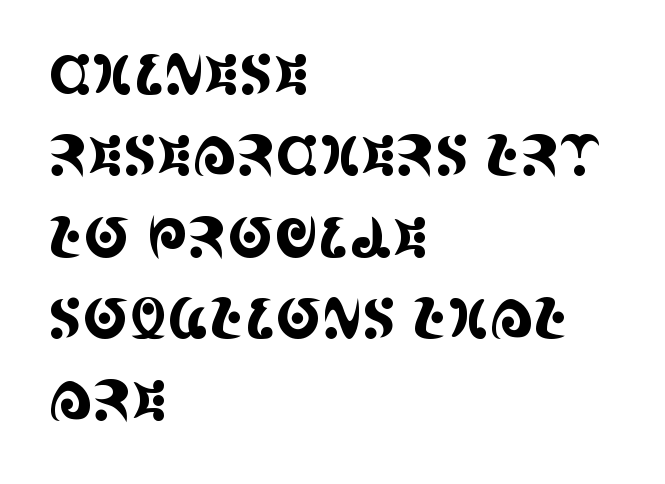
Is this a fixed-width face? No — the glyphs have proportional, varying widths. Ascenders rise straight up at ninety degrees. Summary of vertical rhythm: regular, with standard interline spacing. Has an underline been added? It has not.
